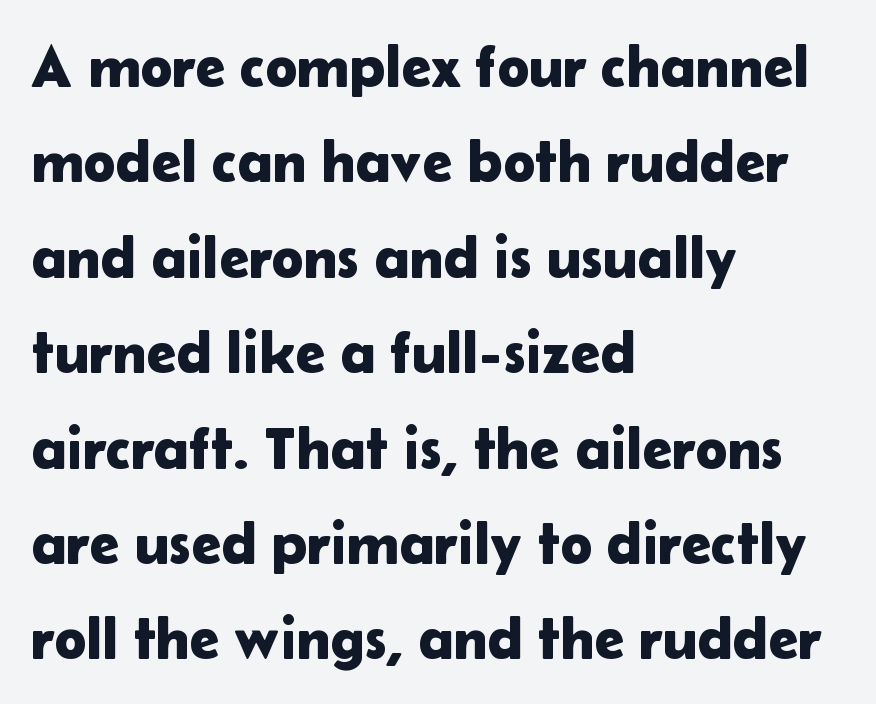
The image shows 60 px sans-serif type, upright; set left-aligned, normal line spacing (1.59x), normal letter spacing, not underlined; low stroke contrast and a medium x-height.
